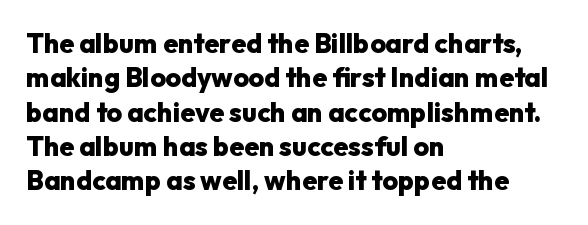
{"italic": "no", "bold": "yes", "underline": "no", "align": "left", "line_spacing": "normal", "line_spacing_ratio": 1.27, "letter_spacing": "normal", "letter_spacing_em": 0.0, "glyph_px": 27}
